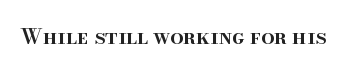
{"italic": "no", "bold": "semi", "underline": "no", "letter_spacing": "normal", "letter_spacing_em": 0.0, "glyph_px": 21}
